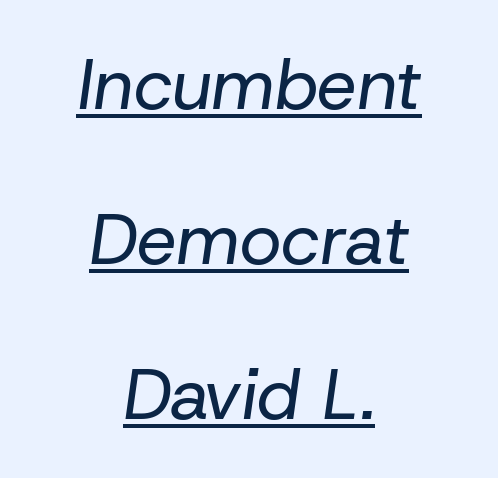
The image shows 71 px regular-weight type, italic (leaning right); set centered, loose line spacing (2.18x), normal letter spacing, underlined; low stroke contrast and a medium x-height.
